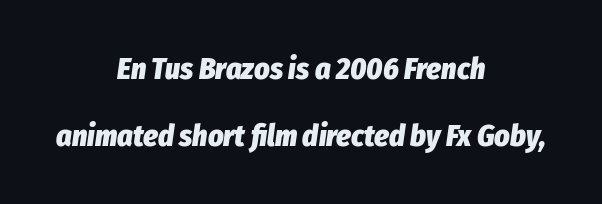
Q: Is the text bold? A: Yes.
Q: Is the text italic (slanted)? A: Yes, it leans right by about 8 degrees.
Q: Is the text underlined? A: No.
Q: How is the paragraph aligned? A: Centered.
Q: Is the spacing between letters normal or unusually wide? A: Normal.
Q: Is the spacing between lines tight, normal or loose? A: Loose.
Q: Width (condensed, normal, or wide)? A: Condensed.
Q: Stroke contrast? A: Low.
Q: x-height? A: Medium.
Q: Monospaced? A: No.
